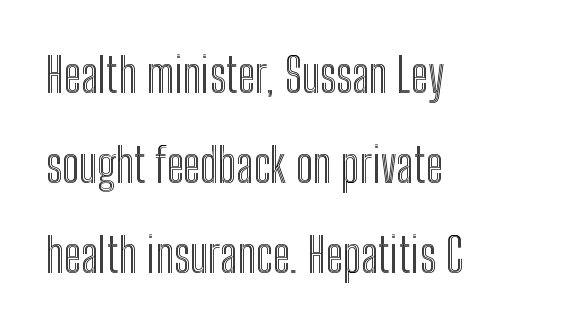
The image shows 47 px condensed type, upright; set left-aligned, loose line spacing (1.92x), normal letter spacing, not underlined; a medium x-height.
